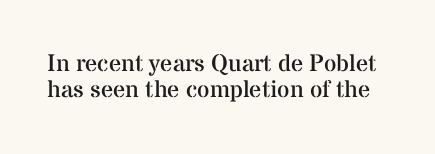
The image shows 24 px text type, upright; set tight line spacing (1.08x), normal letter spacing, not underlined.
